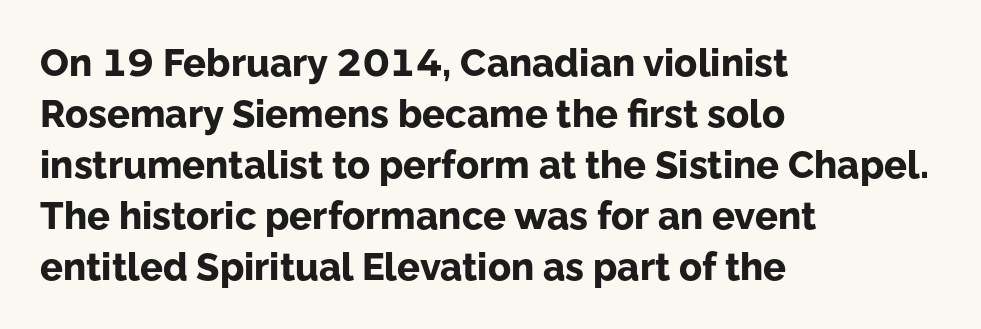
{"serif": "no", "italic": "no", "bold": "yes", "weight": "bold", "width": "normal", "stroke_contrast": "low", "x_height": "medium", "monospaced": "no", "underline": "no", "align": "left", "line_spacing": "normal", "line_spacing_ratio": 1.34, "letter_spacing": "normal", "letter_spacing_em": 0.0, "glyph_px": 38}
